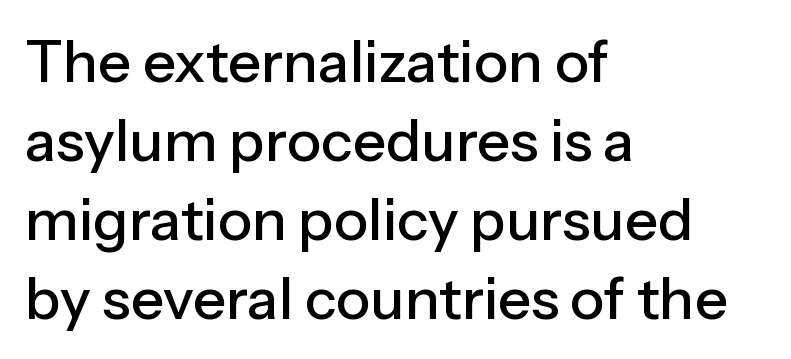
Q: Is the text italic (slanted)? A: No, it is upright.
Q: Is the typeface a serif or a sans-serif typeface? A: Sans-serif.
Q: Is the text underlined? A: No.
Q: How is the paragraph aligned? A: Left-aligned.
Q: Is the spacing between letters normal or unusually wide? A: Normal.
Q: Is the spacing between lines tight, normal or loose? A: Normal.
Q: Width (condensed, normal, or wide)? A: Normal.
Q: Stroke contrast? A: Low.
Q: x-height? A: Medium.
Q: Monospaced? A: No.
